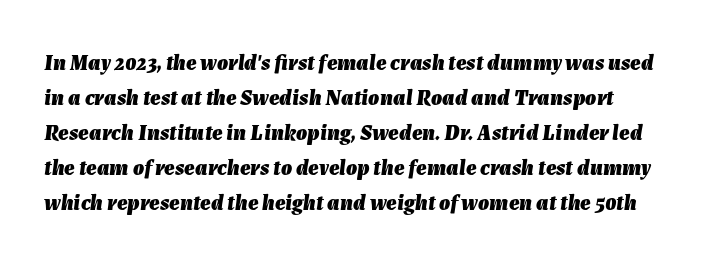
Line spacing here is normal. Posture: slanted. Lines of text with bare space underneath. Caption: standard tracking, unaltered.
